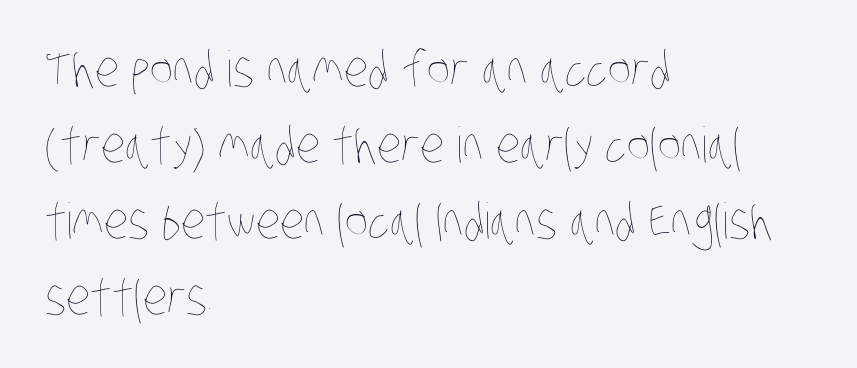
No heavy texture on the line: the type isn't bold. Inter-character spacing is left at the font's built-in metrics. The line-height multiplier appears to be the usual default. Here the designer chose a conventional face with non-uniform glyph widths. The compositor pushed each line to the left boundary.
